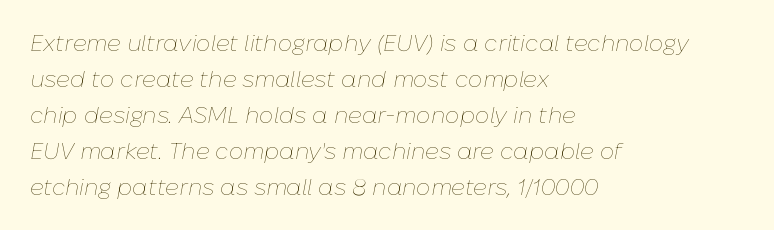
Is the block centered? No — it sits flush against the left margin. Compared with ordinary roman type, these characters are visibly tilted. Characters follow at the spacing the type designer built in. The block of text has a typical density, with ordinary space between rows. Words float on clear page, feet unadorned. Counters stay open thanks to moderate or lighter strokes.
